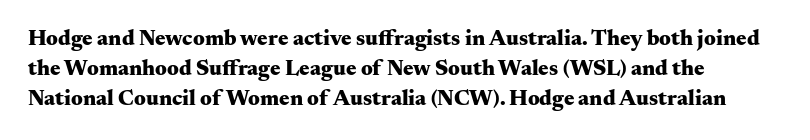
{"italic": "no", "bold": "yes", "underline": "no", "align": "left", "line_spacing": "normal", "line_spacing_ratio": 1.37, "letter_spacing": "normal", "letter_spacing_em": 0.0, "glyph_px": 22}
